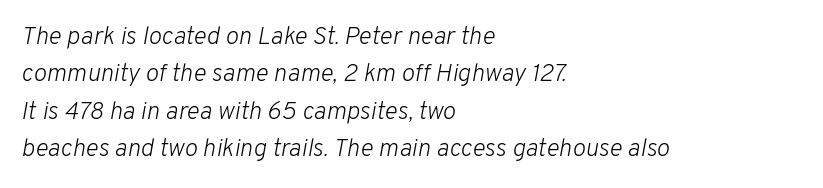
Each stroke keeps to a modest, everyday thickness or less. Casual observation: everything's shoved over to the left. Yep, that's italic — everything's leaning. The space beneath each line is pristine and unruled.
